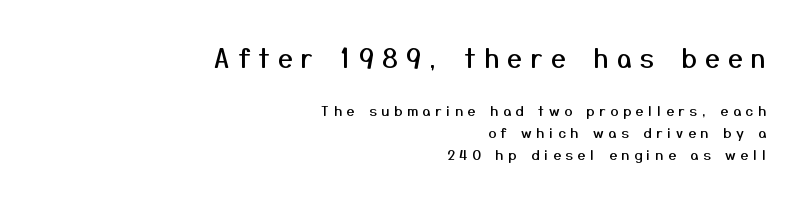
The image shows 26 px text type, upright; set right-aligned, normal line spacing (1.57x), unusually wide letter spacing (+0.33 em), not underlined; the first (top) block is 1.86x larger.
